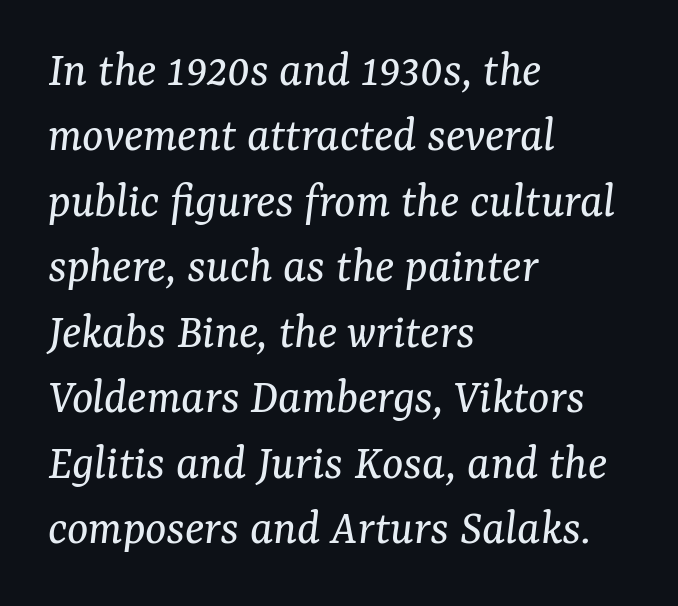
Does the type have serifs? Yes, each stem ends in a small foot. This rendering uses left alignment, leaving the right contour irregular. These glyphs show unthickened strokes, regular width or finer. Characters follow at the spacing the type designer built in. Looking at the ascenders, they clearly lean.
